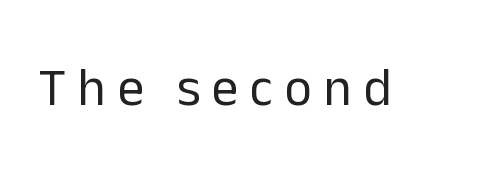
{"serif": "no", "italic": "no", "bold": "no", "weight": "regular", "width": "normal", "stroke_contrast": "low", "x_height": "medium", "monospaced": "no", "underline": "no", "letter_spacing": "wide", "letter_spacing_em": 0.22, "glyph_px": 53}
